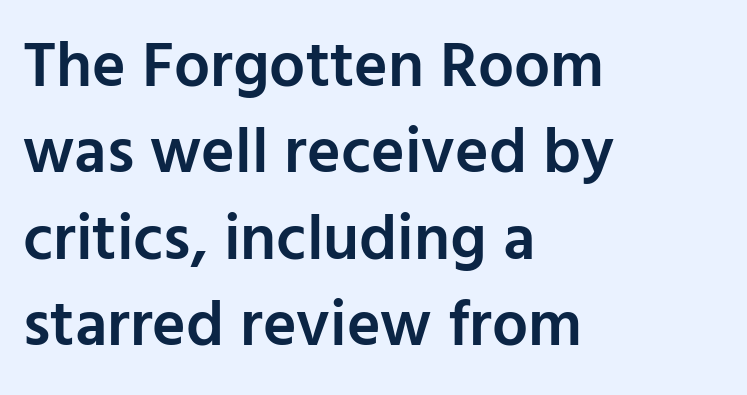
The image shows 64 px semibold sans-serif type, upright; set left-aligned, normal line spacing (1.35x), normal letter spacing, not underlined; low stroke contrast and a medium x-height.
